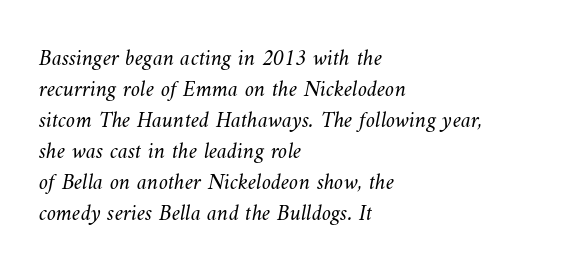
The image shows 23 px text type; set left-aligned, normal line spacing (1.35x), normal letter spacing, not underlined.
